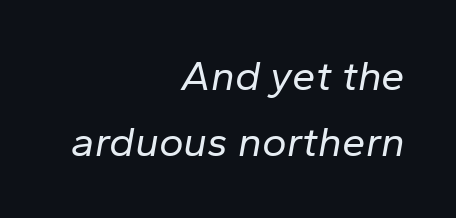
Q: Is the text bold? A: No.
Q: Is the text italic (slanted)? A: Yes, it leans right by about 10 degrees.
Q: Is the text underlined? A: No.
Q: How is the paragraph aligned? A: Right-aligned.
Q: Is the spacing between letters normal or unusually wide? A: Normal.
Q: Is the spacing between lines tight, normal or loose? A: Normal.
Q: Width (condensed, normal, or wide)? A: Normal.
Q: Stroke contrast? A: Low.
Q: x-height? A: Medium.
Q: Monospaced? A: No.
